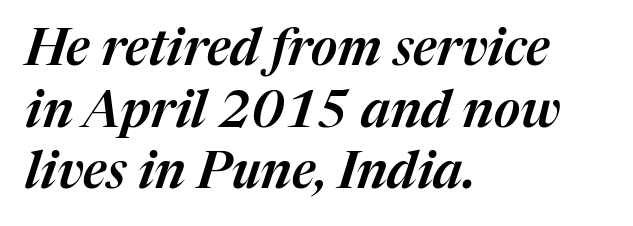
The image shows 51 px text type, italic (leaning right); set left-aligned, line spacing 1.21x, normal letter spacing, not underlined; medium stroke contrast and a medium x-height.
